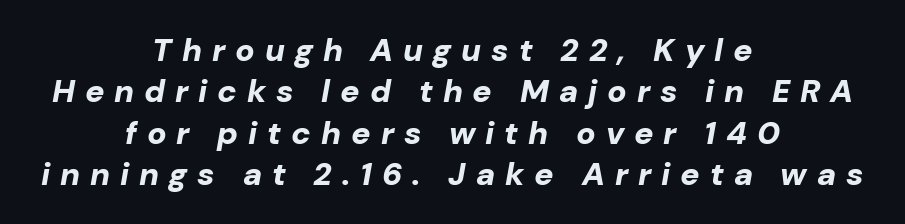
{"italic": "yes", "lean": "right", "slant_degrees": 10, "bold": "yes", "weight": "bold", "width": "normal", "stroke_contrast": "low", "x_height": "medium", "monospaced": "no", "underline": "no", "align": "center", "line_spacing": "normal", "line_spacing_ratio": 1.29, "letter_spacing": "wide", "letter_spacing_em": 0.31, "glyph_px": 32}
